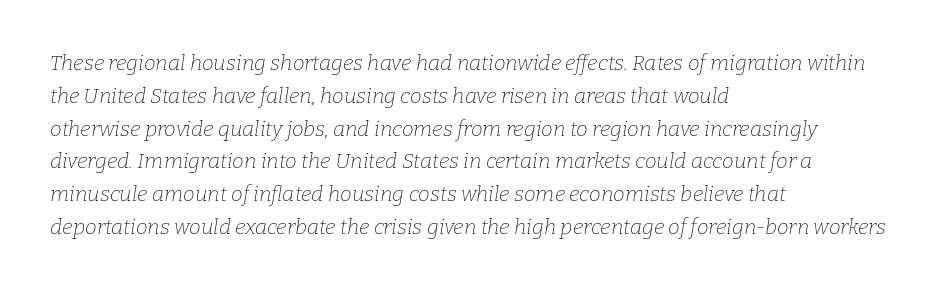
Q: Is the text bold? A: No.
Q: Is the text italic (slanted)? A: Yes, it leans right by about 9 degrees.
Q: Is the text underlined? A: No.
Q: How is the paragraph aligned? A: Left-aligned.
Q: Is the spacing between letters normal or unusually wide? A: Normal.
Q: Is the spacing between lines tight, normal or loose? A: Normal.
